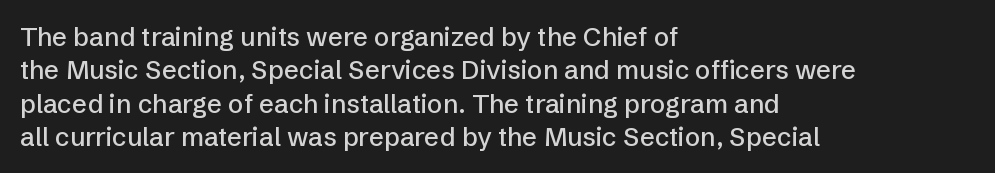
Beneath every word, the page is bare. Evenly set lines give the paragraph a standard silhouette. The compositor pushed each line to the left boundary. Spacing between characters is what you'd get straight out of the box. When letters stand straight like this, we call the style roman or upright.
